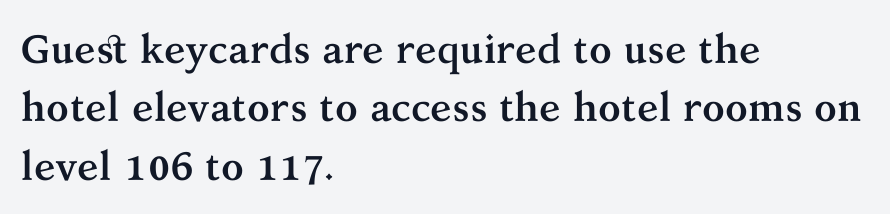
Words appear dense and cohesive because spacing is normal. Pretty heavy lettering here — definitely bold. This is roman type, the default non-slanted kind. The block of text has a typical density, with ordinary space between rows. Letters rest on an invisible, unmarked baseline.
